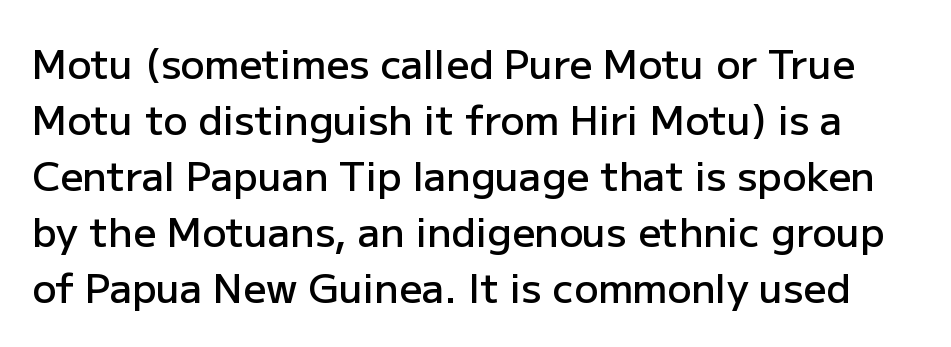
Summary of vertical rhythm: regular, with standard interline spacing. The passage shown is typed in a proportional face where columns would drift. The passage shown has conventional tracking throughout. Descenders are the only things crossing below the line. Stroke terminals: plain, sans-serif. The passage shown is semibold, sitting just below true bold.
